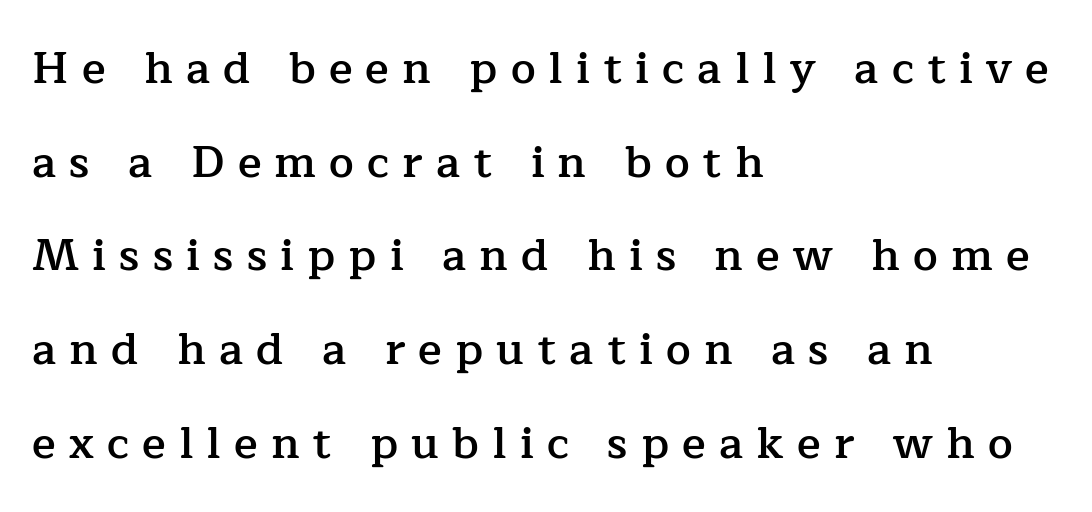
The image shows 44 px semibold serif type, upright; set left-aligned, loose line spacing (2.13x), unusually wide letter spacing (+0.3 em), not underlined; low stroke contrast and a medium x-height.
